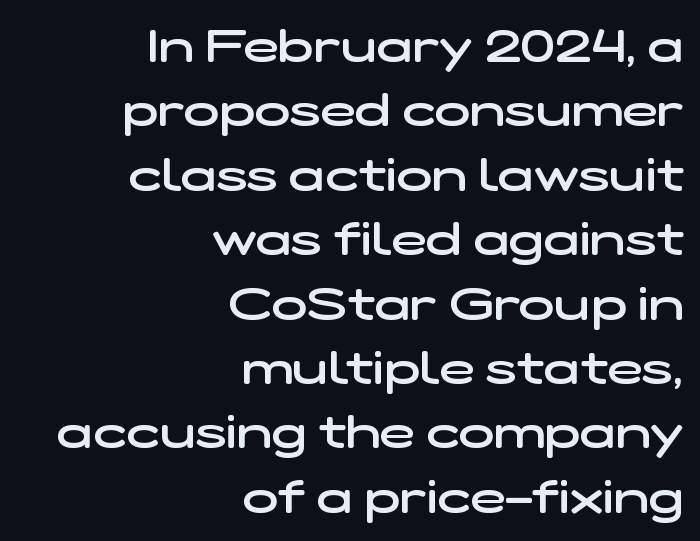
The passage shown is not underscored anywhere. Leading: standard. Strokes here are thickened, but only to semibold level. The rendering anchors every line to the right-hand side. Each letter keeps its own natural width here, so spacing adapts to shape.
